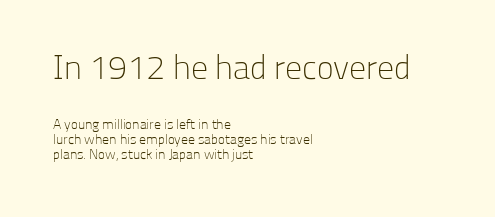
Q: Is the text bold? A: No.
Q: Is the text italic (slanted)? A: No, it is upright.
Q: Is the typeface a serif or a sans-serif typeface? A: Sans-serif.
Q: Is the text underlined? A: No.
Q: How is the paragraph aligned? A: Left-aligned.
Q: Is the spacing between letters normal or unusually wide? A: Normal.
Q: Is the spacing between lines tight, normal or loose? A: Tight.
Q: Which block of text is set in a larger size, the first (top) or the second (bottom)? A: The first (top) one.
Q: Width (condensed, normal, or wide)? A: Normal.
Q: Stroke contrast? A: Low.
Q: x-height? A: Medium.
Q: Monospaced? A: No.
